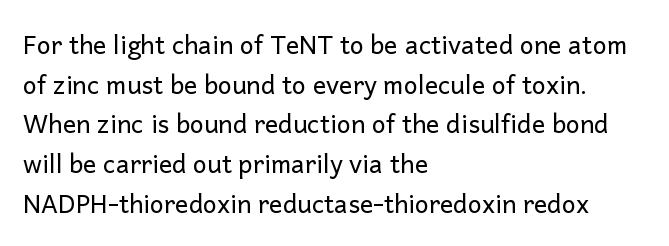
No italicization has been applied; the sample stays upright. Which margin do the lines hug? The left one — the right edge is uneven. Interline gaps are of average width in this sample. Descender tails drop into unmarked territory.
